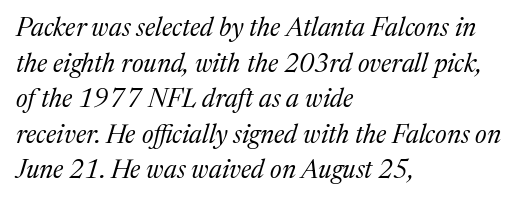
Looking at the ascenders, they clearly lean. Quick note: interline space is typical. Line starts are locked; line ends wander. This is not heavy type; no bold has been used. Nobody drew a line under any word here. The type is set solid horizontally, with unmodified tracking.
